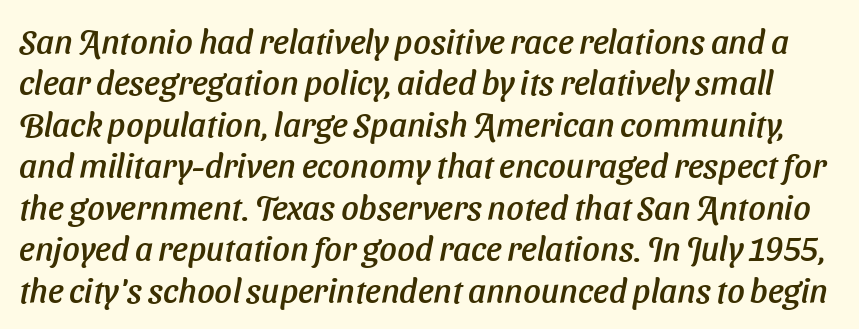
A typesetter would call this zero additional tracking. The specimen reads as italic at a glance. The zone under the glyphs is completely vacant. Character widths vary here, with narrow letters taking less room than wide ones.
